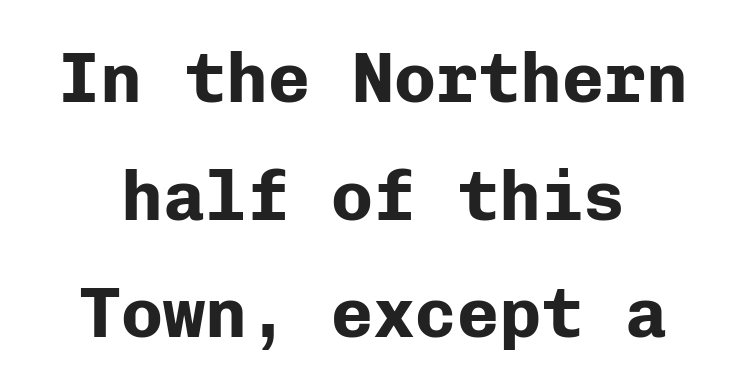
{"serif": "no", "italic": "no", "bold": "yes", "weight": "bold", "width": "normal", "stroke_contrast": "low", "x_height": "medium", "monospaced": "yes", "underline": "no", "line_spacing": "normal", "line_spacing_ratio": 1.68, "letter_spacing": "normal", "letter_spacing_em": 0.0, "glyph_px": 70}
